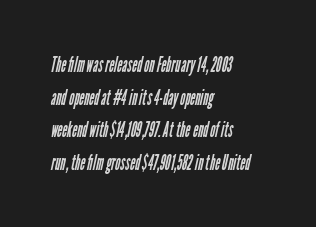
You could call the tracking neutral — neither tight nor loose. Counters stay open thanks to moderate or lighter strokes. Compared with typical paragraphs, the rows here are spaced about the same. Plain, unruled lines of type.
